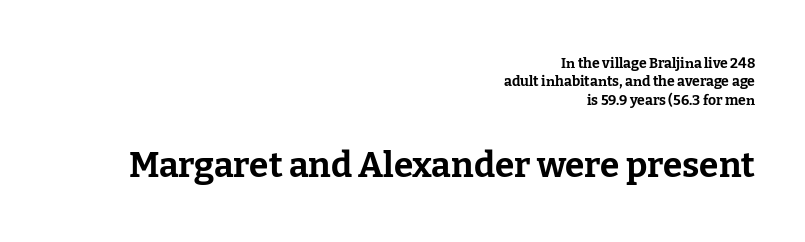
Q: Is the text bold? A: Yes.
Q: Is the text italic (slanted)? A: No, it is upright.
Q: Is the typeface a serif or a sans-serif typeface? A: Serif.
Q: Is the text underlined? A: No.
Q: How is the paragraph aligned? A: Right-aligned.
Q: Is the spacing between letters normal or unusually wide? A: Normal.
Q: Is the spacing between lines tight, normal or loose? A: Normal.
Q: Which block of text is set in a larger size, the first (top) or the second (bottom)? A: The second (bottom) one.
Q: Width (condensed, normal, or wide)? A: Normal.
Q: Stroke contrast? A: Low.
Q: x-height? A: Medium.
Q: Monospaced? A: No.
